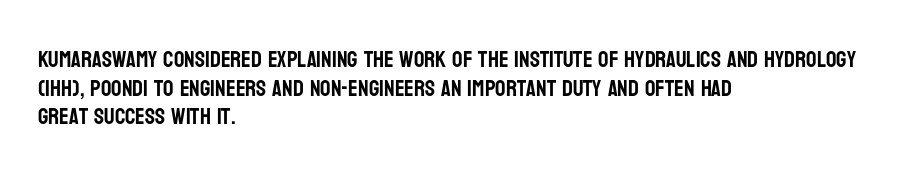
Each line starts at the same left margin while the right side varies. This sample uses plain, unmodified letter spacing. Only glyphs here, with clear space below each row. The letters stand upright; this is a roman face.
